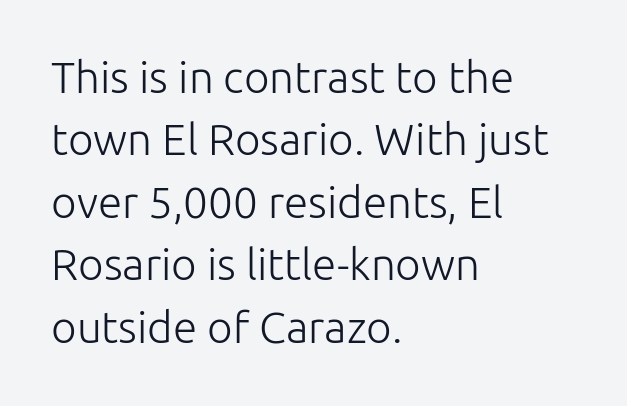
{"serif": "no", "italic": "no", "bold": "no", "weight": "light", "width": "normal", "stroke_contrast": "low", "x_height": "medium", "monospaced": "no", "underline": "no", "align": "left", "line_spacing": "normal", "line_spacing_ratio": 1.42, "letter_spacing": "normal", "letter_spacing_em": 0.0, "glyph_px": 44}
